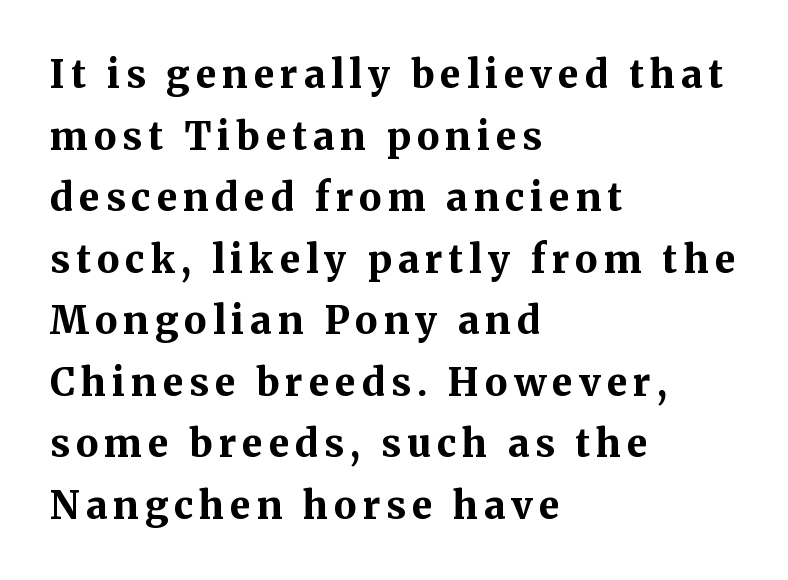
These words are printed bold, with thick strokes throughout. Here the designer chose a conventional face with non-uniform glyph widths. Bare-footed words on every line. The lettering stays uniformly vertical, giving the passage a roman look.
